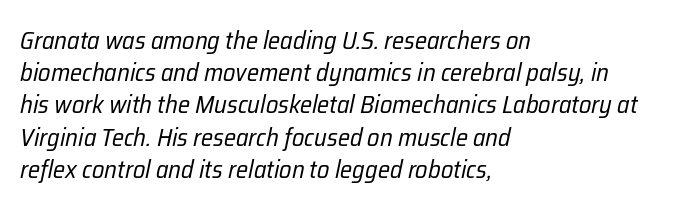
The whole block is typeset with a tilt. Has an underline been added? It has not. Leftover space on each line is placed entirely after the last word. The gaps between neighbouring characters are ordinary and unremarkable. Compared with typical paragraphs, the rows here are spaced about the same. No letter is thick-stroked: the sample isn't bold.
